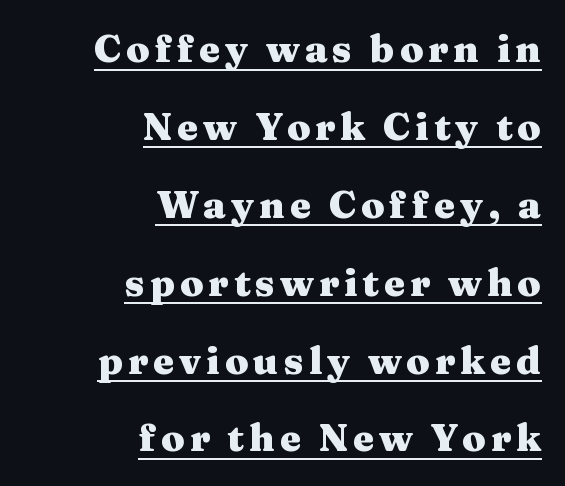
{"serif": "yes", "italic": "no", "bold": "yes", "weight": "heavy", "width": "wide", "stroke_contrast": "medium", "x_height": "medium", "monospaced": "no", "underline": "yes", "align": "right", "line_spacing": "loose", "line_spacing_ratio": 2.05, "glyph_px": 38}
